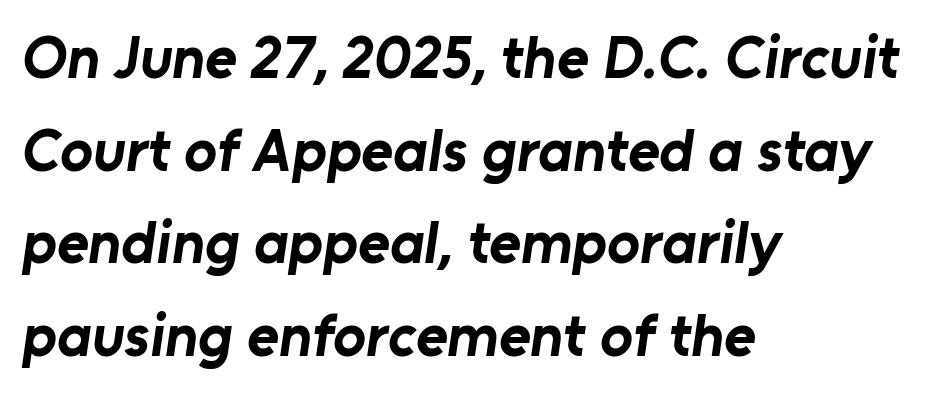
The image shows 61 px bold sans-serif type; set left-aligned, normal line spacing (1.52x), normal letter spacing, not underlined; low stroke contrast and a medium x-height.
